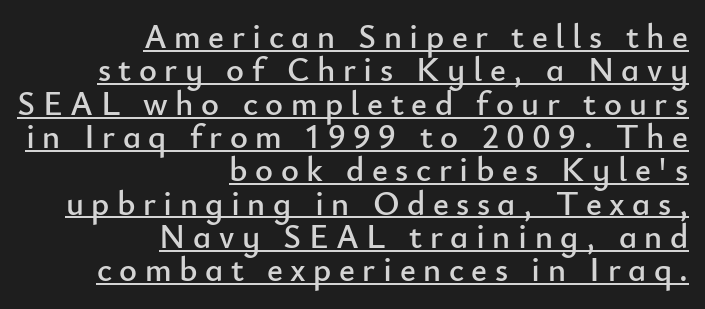
The image shows 34 px sans-serif type, upright; set right-aligned, tight line spacing (0.98x), unusually wide letter spacing (+0.22 em), underlined; low stroke contrast and a small x-height.
